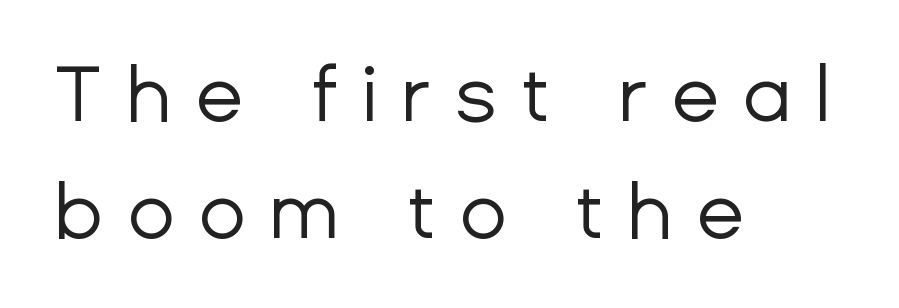
The image shows 78 px regular-weight sans-serif type, upright; set left-aligned, normal line spacing (1.5x), unusually wide letter spacing (+0.3 em), not underlined; low stroke contrast and a medium x-height.
